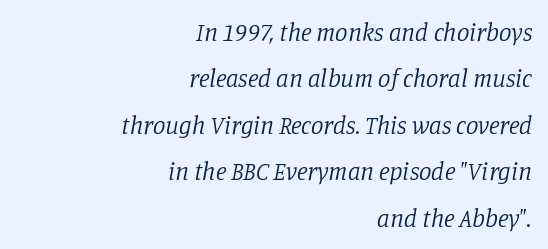
Q: Is the text bold? A: No.
Q: Is the text italic (slanted)? A: Yes, it leans right by about 11 degrees.
Q: Is the text underlined? A: No.
Q: How is the paragraph aligned? A: Right-aligned.
Q: Is the spacing between letters normal or unusually wide? A: Normal.
